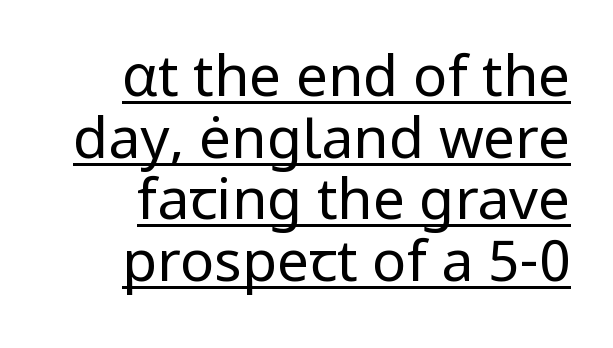
The image shows 57 px regular-weight sans-serif type, upright; set right-aligned, tight line spacing (1.08x), normal letter spacing, underlined; low stroke contrast and a medium x-height.
